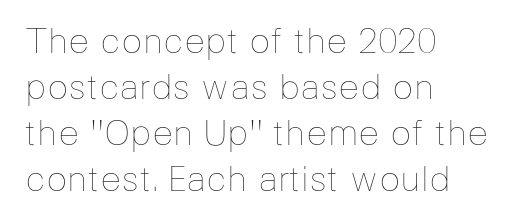
{"italic": "no", "bold": "no", "weight": "thin", "width": "normal", "stroke_contrast": "low", "x_height": "medium", "monospaced": "no", "underline": "no", "align": "left", "line_spacing": "normal", "line_spacing_ratio": 1.31, "letter_spacing": "normal", "letter_spacing_em": 0.0, "glyph_px": 35}
